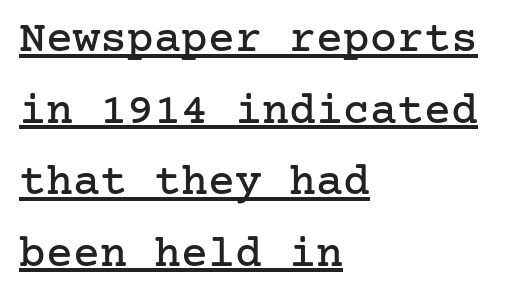
The image shows 45 px serif type, upright; set left-aligned, normal line spacing (1.59x), normal letter spacing, underlined; low stroke contrast and a medium x-height.
